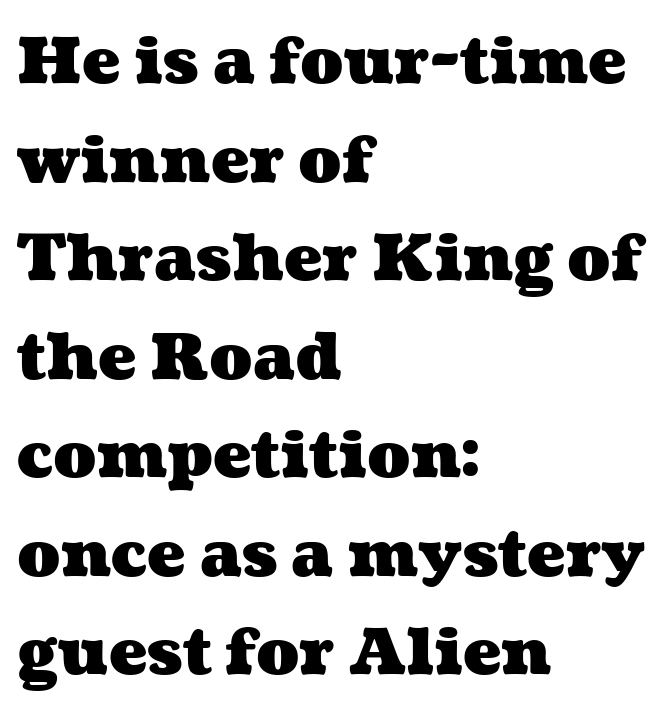
The image shows 64 px heavy, wide type; set left-aligned, normal line spacing (1.54x), normal letter spacing, not underlined; medium stroke contrast and a medium x-height.
